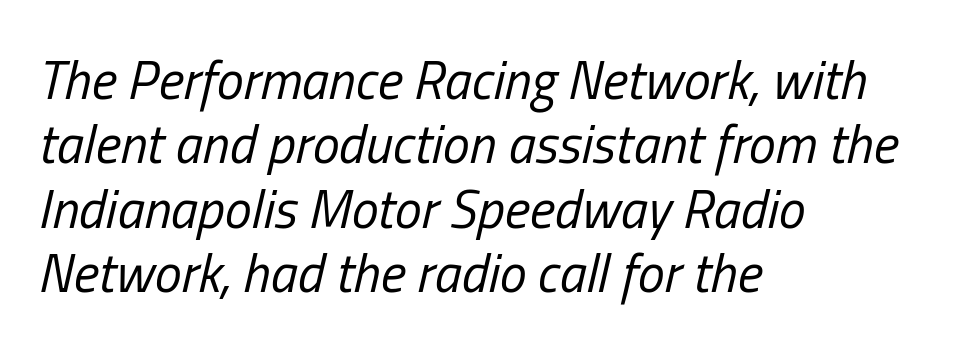
Q: Is the text bold? A: No.
Q: Is the text italic (slanted)? A: Yes, it leans right by about 13 degrees.
Q: Is the text underlined? A: No.
Q: How is the paragraph aligned? A: Left-aligned.
Q: Is the spacing between letters normal or unusually wide? A: Normal.
Q: Width (condensed, normal, or wide)? A: Condensed.
Q: Stroke contrast? A: Low.
Q: x-height? A: Medium.
Q: Monospaced? A: No.
